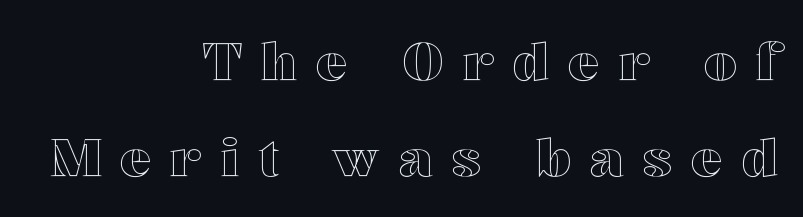
The image shows 52 px wide type, upright; set right-aligned, line spacing 1.84x, unusually wide letter spacing (+0.37 em), not underlined; a medium x-height.
